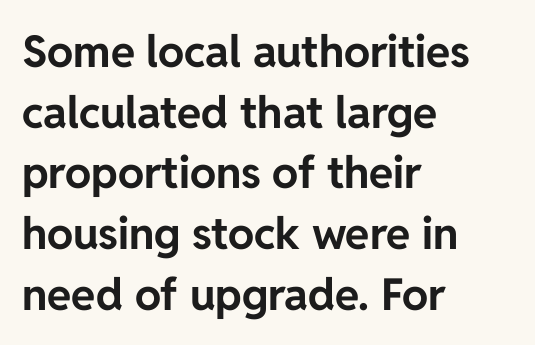
Compared with an ordinary text face, these strokes are far heavier — a full bold. This rendering employs a face without finishing strokes, i.e., a sans-serif. Baseline-to-baseline distance is the conventional proportion of letter height. Is the letter spacing exaggerated? No — it looks like the ordinary default. The ragged edge is on the right, which tells us the setting is flush left.
